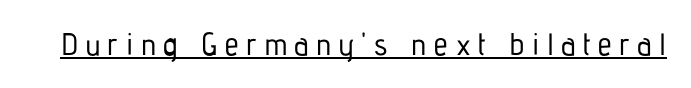
Q: Is the text italic (slanted)? A: No, it is upright.
Q: Is the typeface a serif or a sans-serif typeface? A: Sans-serif.
Q: Is the text underlined? A: Yes.
Q: Is the spacing between letters normal or unusually wide? A: Unusually wide.
Q: Width (condensed, normal, or wide)? A: Condensed.
Q: Stroke contrast? A: Low.
Q: x-height? A: Medium.
Q: Monospaced? A: No.
